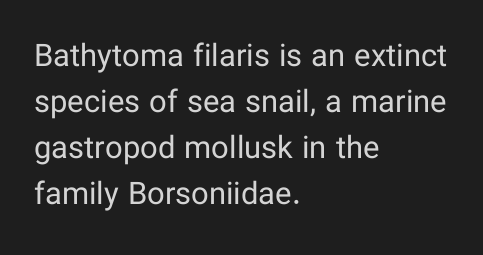
{"serif": "no", "italic": "no", "bold": "no", "weight": "regular", "width": "normal", "stroke_contrast": "low", "x_height": "medium", "monospaced": "no", "underline": "no", "align": "left", "line_spacing": "normal", "line_spacing_ratio": 1.48, "letter_spacing": "normal", "letter_spacing_em": 0.0, "glyph_px": 31}
